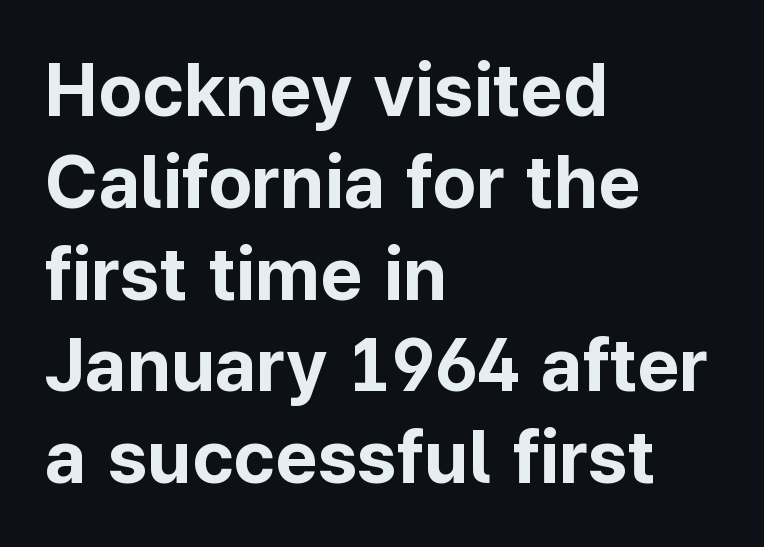
Q: Is the text bold? A: Yes.
Q: Is the text italic (slanted)? A: No, it is upright.
Q: Is the typeface a serif or a sans-serif typeface? A: Sans-serif.
Q: Is the text underlined? A: No.
Q: How is the paragraph aligned? A: Left-aligned.
Q: Is the spacing between letters normal or unusually wide? A: Normal.
Q: Width (condensed, normal, or wide)? A: Normal.
Q: Stroke contrast? A: Low.
Q: x-height? A: Medium.
Q: Monospaced? A: No.
